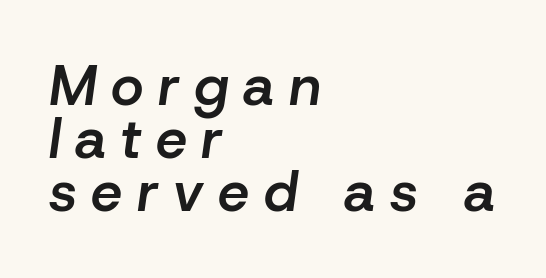
Honestly, the letter spacing is so wide it's the main thing you notice. Teacher's note: observe the even left margin — that is flush-left alignment. You can tell it's italic because the verticals aren't actually vertical. You could barely slide anything between these rows. Slightly chunky letters — semibold, I'd say, not full bold. Decoration check: the copy has no underline.
